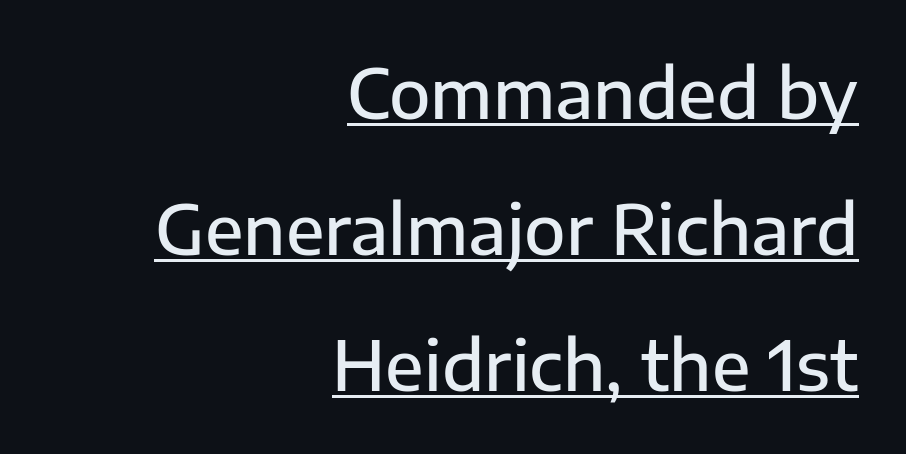
The image shows 68 px semibold sans-serif type, upright; set right-aligned, loose line spacing (2.0x), normal letter spacing, underlined; low stroke contrast and a medium x-height.
